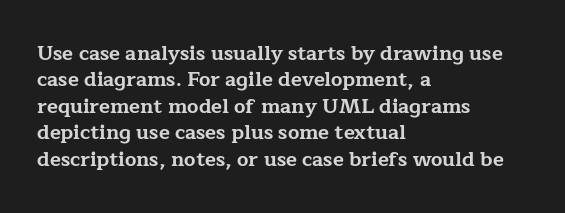
The image shows 20 px bold type, upright; set left-aligned, normal line spacing (1.32x), normal letter spacing, not underlined.
